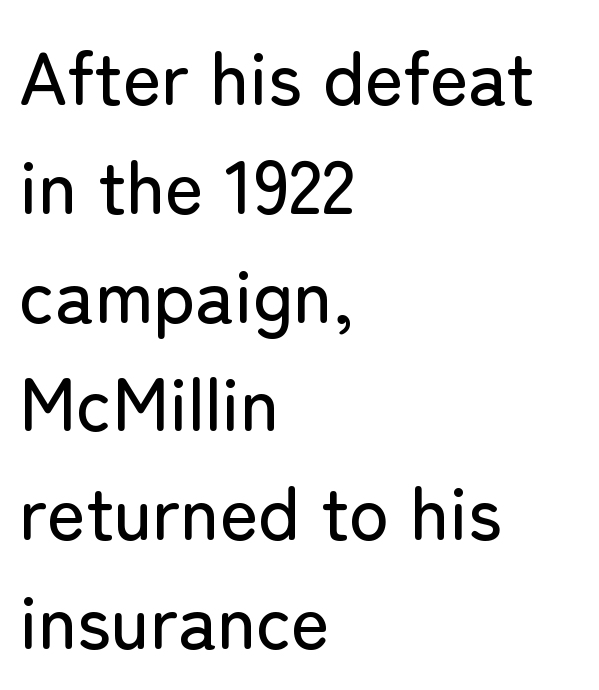
The image shows 74 px sans-serif type, upright; set left-aligned, normal line spacing (1.47x), normal letter spacing, not underlined; low stroke contrast and a medium x-height.
